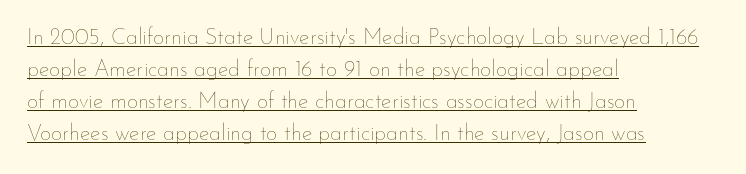
{"italic": "no", "bold": "no", "underline": "yes", "align": "left", "line_spacing": "normal", "line_spacing_ratio": 1.46, "letter_spacing": "normal", "letter_spacing_em": 0.0, "glyph_px": 22}
